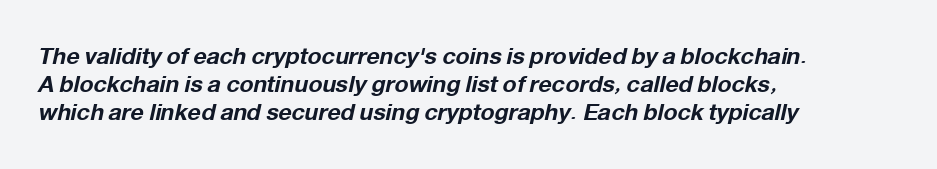
The image shows 23 px bold type, italic (leaning right); set left-aligned, line spacing 1.22x, normal letter spacing, not underlined.
